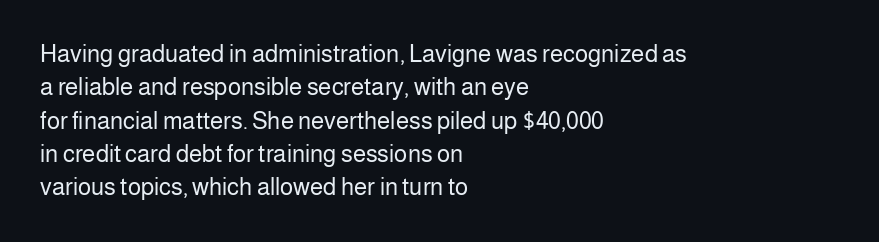
{"italic": "no", "bold": "no", "underline": "no", "align": "left", "line_spacing": "normal", "line_spacing_ratio": 1.39, "letter_spacing": "normal", "letter_spacing_em": 0.0, "glyph_px": 24}
